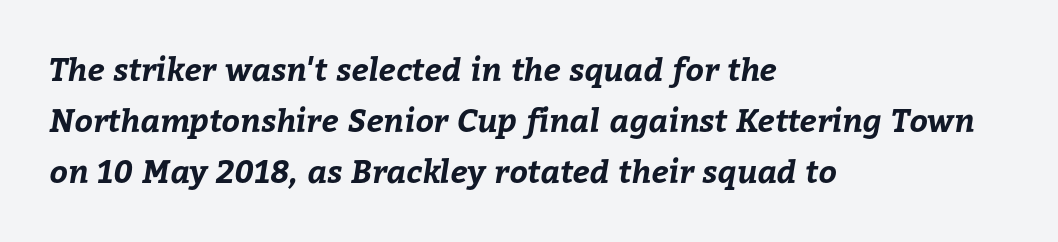
{"bold": "yes", "weight": "bold", "width": "normal", "stroke_contrast": "low", "x_height": "medium", "monospaced": "no", "underline": "no", "align": "left", "line_spacing": "normal", "line_spacing_ratio": 1.6, "letter_spacing": "normal", "letter_spacing_em": 0.0, "glyph_px": 32}
